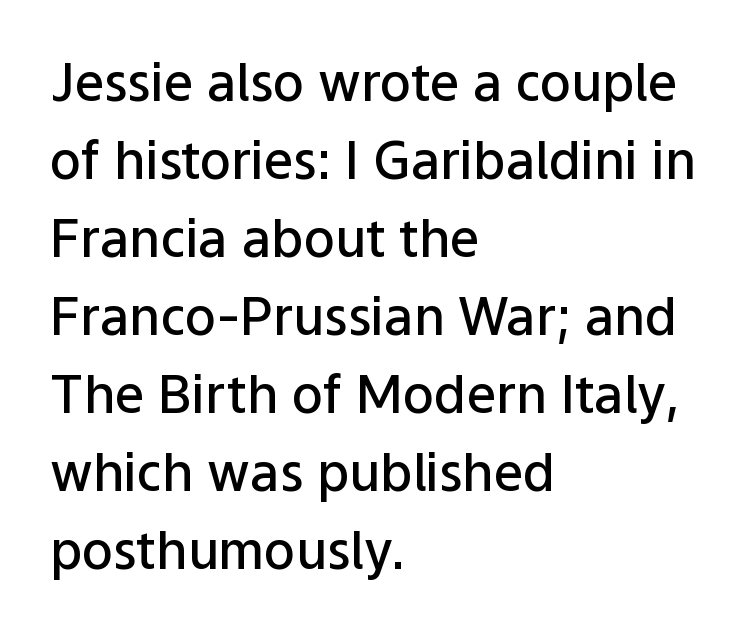
Leading: standard. Notice how the passage keeps a crisp vertical edge on the left only. The font's upright variant was chosen for this text. The rendering uses a semibold face; strokes are thickened but not to full bold.
